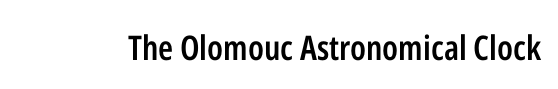
Q: Is the text bold? A: Semi-bold.
Q: Is the text italic (slanted)? A: No, it is upright.
Q: Is the typeface a serif or a sans-serif typeface? A: Sans-serif.
Q: Is the text underlined? A: No.
Q: Is the spacing between letters normal or unusually wide? A: Normal.
Q: Width (condensed, normal, or wide)? A: Condensed.
Q: Stroke contrast? A: Low.
Q: x-height? A: Medium.
Q: Monospaced? A: No.
